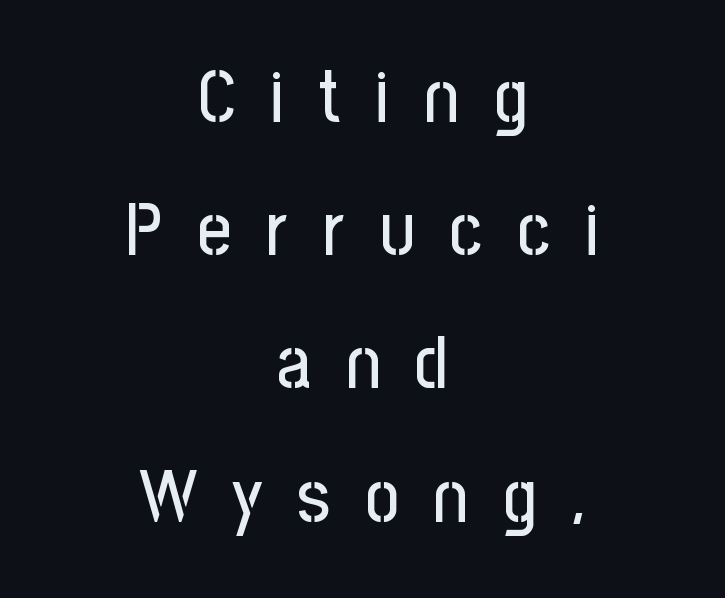
The image shows 74 px condensed sans-serif type, upright; set centered, line spacing 1.8x, unusually wide letter spacing (+0.47 em), not underlined; low stroke contrast and a medium x-height.
